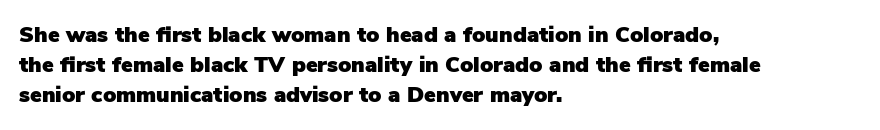
{"italic": "no", "underline": "no", "align": "left", "line_spacing": "normal", "line_spacing_ratio": 1.37, "letter_spacing": "normal", "letter_spacing_em": 0.0, "glyph_px": 22}
